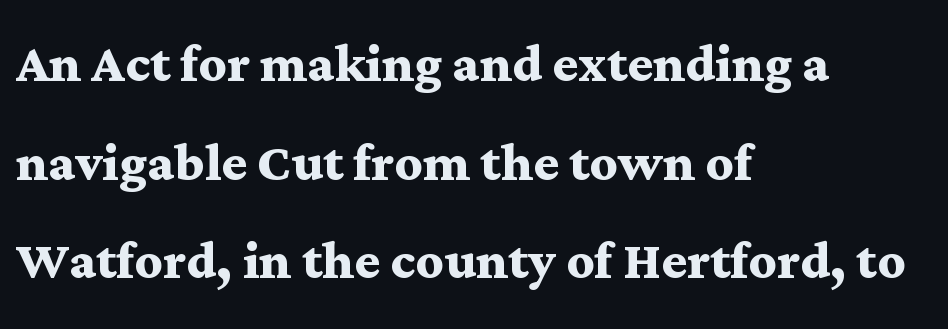
Upright lettering throughout. This sample keeps an unexceptional amount of space between lines. Small tapered or slab feet sit at the stroke ends, so this counts as serif. Leftover space on each line is placed entirely after the last word. Each glyph is drawn with heavy, bold strokes.
